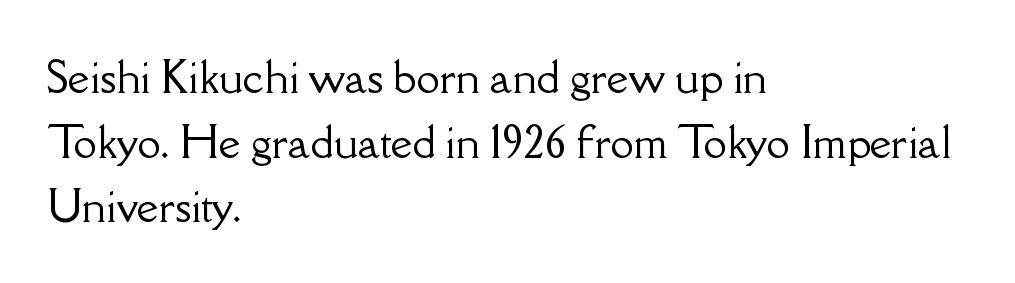
This sample is left-justified, so line endings fall wherever the words run out. The horizontal fit of the characters is conventional and even. A roman cut, with each character standing at attention. The rendering shows small feet on the letterforms — a serif design.
